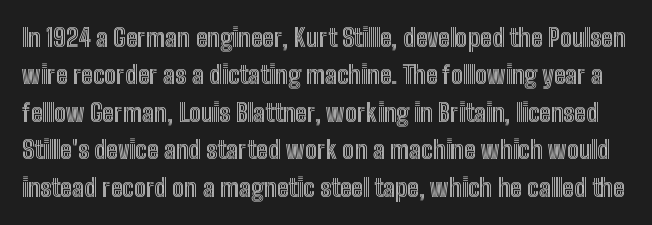
The image shows 25 px text type, upright; set normal line spacing (1.5x), normal letter spacing, not underlined.
